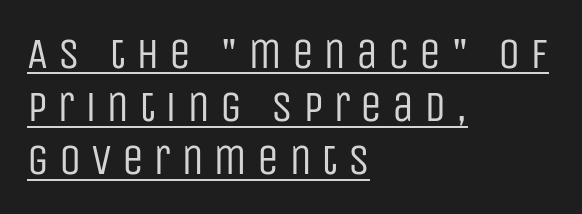
The image shows 44 px regular-weight, condensed sans-serif type, upright; set left-aligned, line spacing 1.21x, unusually wide letter spacing (+0.22 em), underlined; low stroke contrast and a large x-height.
